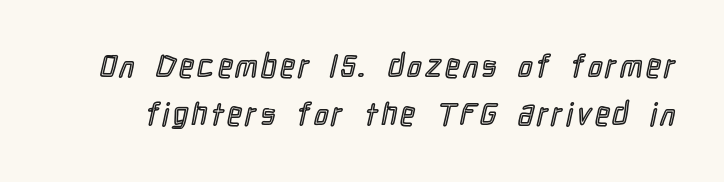
No word sits above an underline. You could not count columns in this text — the font is proportionally spaced. Reading down the column, the eye jumps a familiar distance to each next line.
